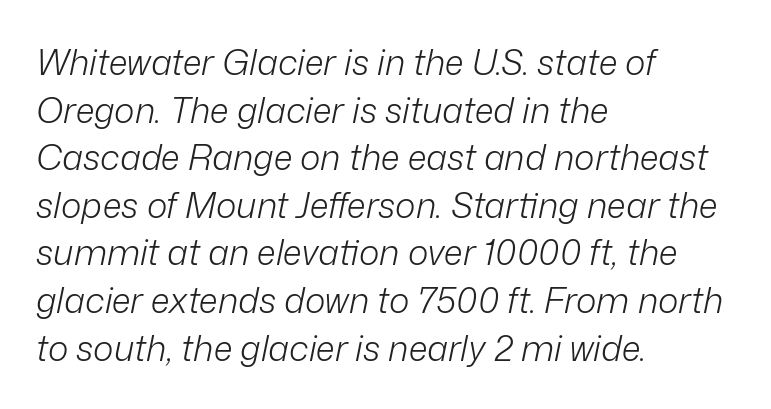
Q: Is the text bold? A: No.
Q: Is the text italic (slanted)? A: Yes, it leans right by about 12 degrees.
Q: Is the text underlined? A: No.
Q: How is the paragraph aligned? A: Left-aligned.
Q: Is the spacing between letters normal or unusually wide? A: Normal.
Q: Is the spacing between lines tight, normal or loose? A: Normal.
Q: Width (condensed, normal, or wide)? A: Normal.
Q: Stroke contrast? A: Low.
Q: x-height? A: Medium.
Q: Monospaced? A: No.
